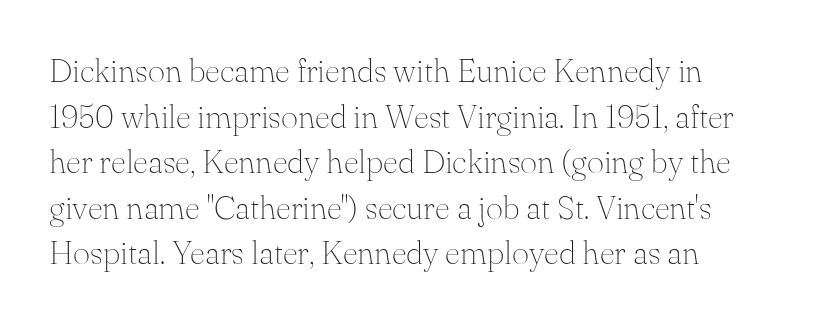
The image shows 33 px thin serif type, upright; set normal line spacing (1.38x), normal letter spacing, not underlined; medium stroke contrast and a small x-height.
